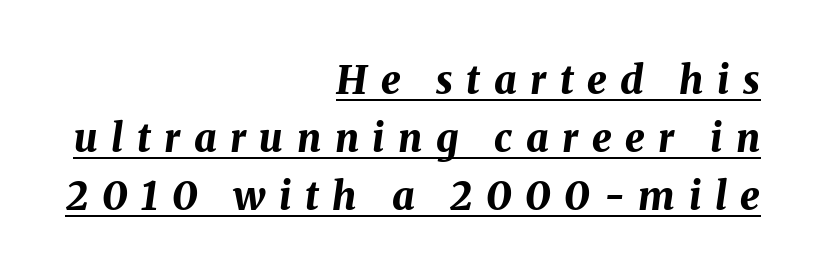
The image shows 39 px bold type, italic (leaning right); set right-aligned, normal line spacing (1.49x), unusually wide letter spacing (+0.35 em), underlined; medium stroke contrast and a medium x-height.
